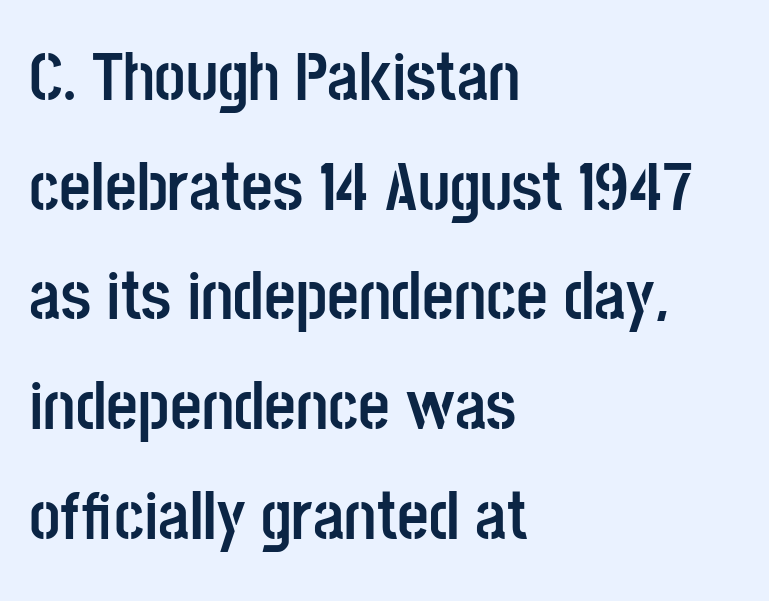
{"serif": "no", "italic": "no", "bold": "yes", "weight": "semibold", "width": "condensed", "stroke_contrast": "low", "x_height": "large", "monospaced": "no", "underline": "no", "align": "left", "line_spacing": "normal", "line_spacing_ratio": 1.59, "letter_spacing": "normal", "letter_spacing_em": 0.0, "glyph_px": 69}
